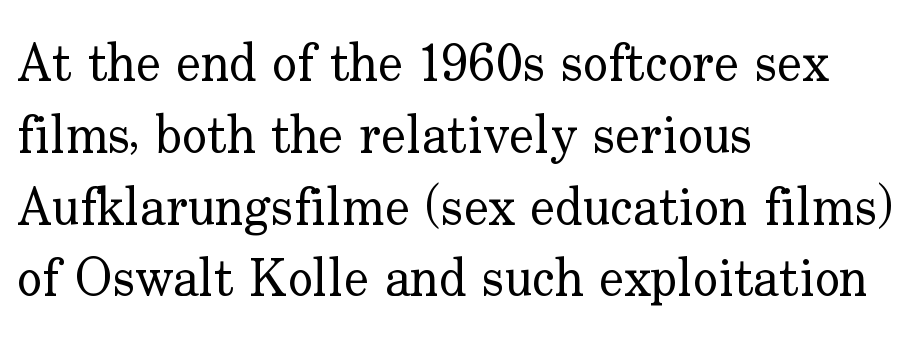
The image shows 52 px regular-weight serif type, upright; set left-aligned, normal line spacing (1.38x), normal letter spacing, not underlined; low stroke contrast and a small x-height.
